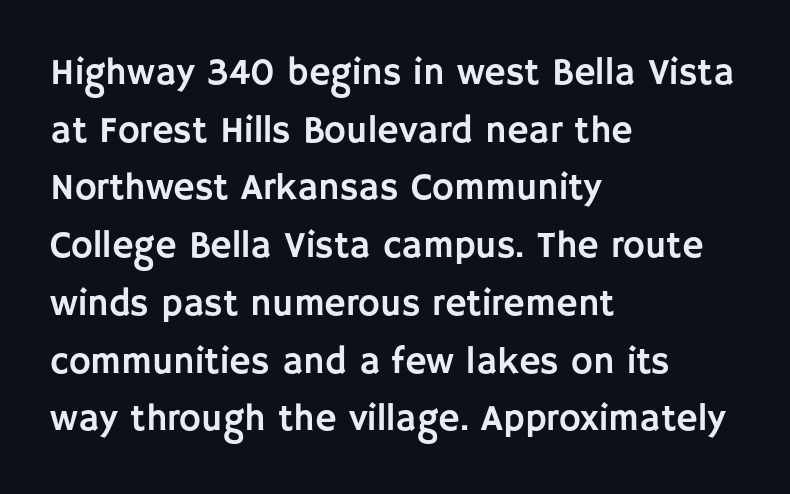
What's the leading like? Ordinary, nothing unusual. Nothing unusual about the tracking: characters are spaced as the font intends. The passage shown is typed in a proportional face where columns would drift. The face used here is a sans, in the tradition of grotesques and geometrics. The paragraph has a hard left edge and a soft right edge.
